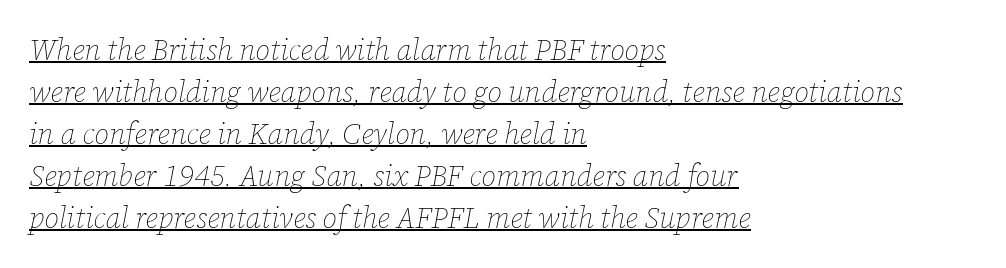
The image shows 29 px thin type, italic (leaning right); set left-aligned, normal line spacing (1.45x), normal letter spacing, underlined; low stroke contrast and a medium x-height.
